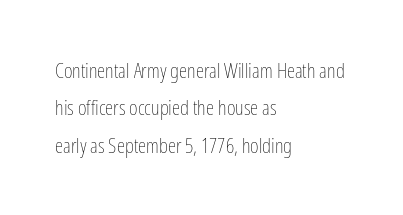
This rendering features lettering with no underline. Counters stay open thanks to moderate or lighter strokes. Nobody touched the tracking dial on this one. A typesetter would mark this as roman, not italic. Typeset ragged right — the left edge is the straight one.
